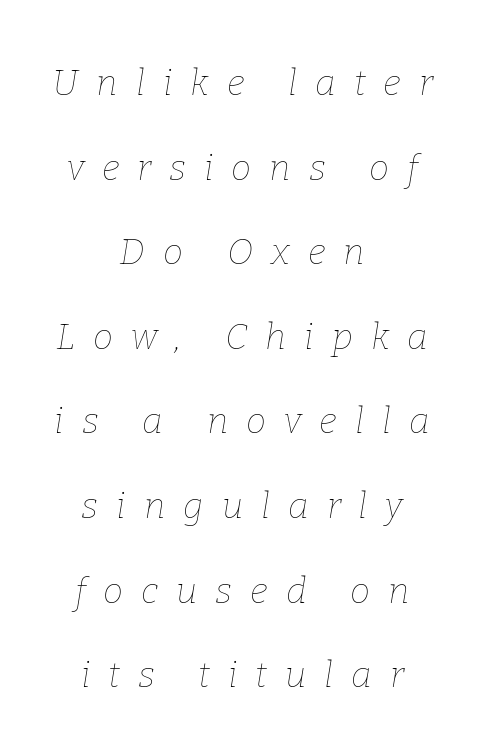
{"italic": "yes", "lean": "right", "slant_degrees": 9, "bold": "no", "weight": "thin", "width": "normal", "stroke_contrast": "low", "x_height": "medium", "monospaced": "no", "underline": "no", "align": "center", "line_spacing": "loose", "line_spacing_ratio": 2.35, "letter_spacing": "wide", "letter_spacing_em": 0.5, "glyph_px": 36}
